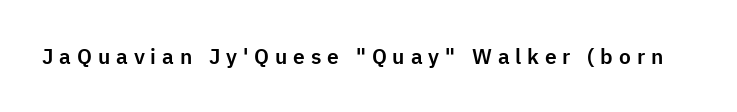
Q: Is the text italic (slanted)? A: No, it is upright.
Q: Is the text underlined? A: No.
Q: Is the spacing between letters normal or unusually wide? A: Unusually wide.
